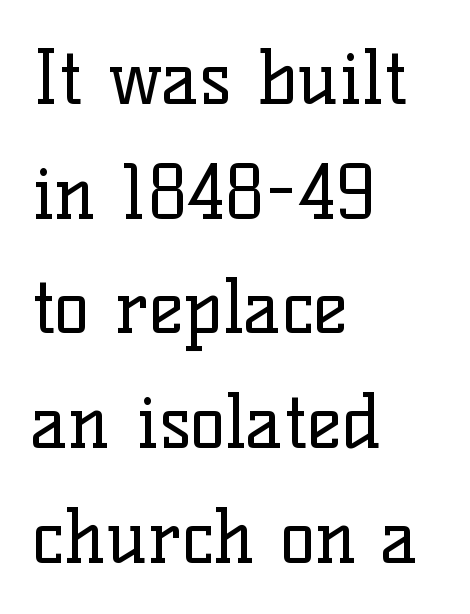
Q: Is the text bold? A: No.
Q: Is the text italic (slanted)? A: No, it is upright.
Q: Is the typeface a serif or a sans-serif typeface? A: Serif.
Q: Is the text underlined? A: No.
Q: How is the paragraph aligned? A: Left-aligned.
Q: Is the spacing between letters normal or unusually wide? A: Normal.
Q: Is the spacing between lines tight, normal or loose? A: Normal.
Q: Width (condensed, normal, or wide)? A: Normal.
Q: Stroke contrast? A: Low.
Q: x-height? A: Medium.
Q: Monospaced? A: No.
